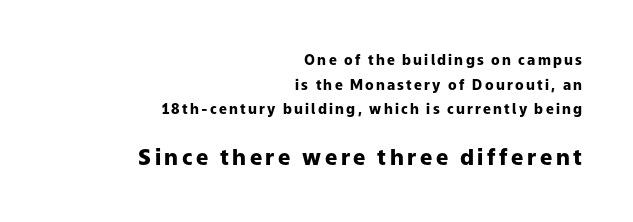
A full-strength bold gives these letters their thick strokes. The setting favours the right margin, as signatures and pull-quotes sometimes do. Descenders hang freely into open space. Top chunk: small. Bottom chunk: large. You can tell it's not italic because the verticals are truly vertical.
